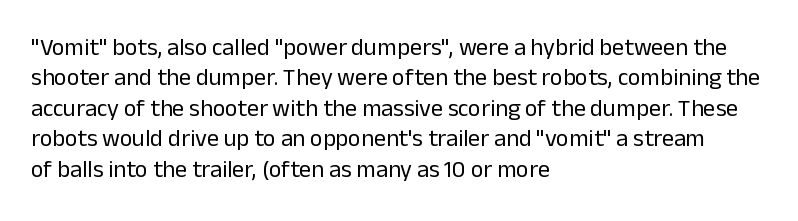
The type sits square on the baseline with zero lean. Only glyphs here, with clear space below each row. This sample is left-justified, so line endings fall wherever the words run out. Nothing unusual about the tracking: characters are spaced as the font intends. No extra ink here — the face is not bold.
